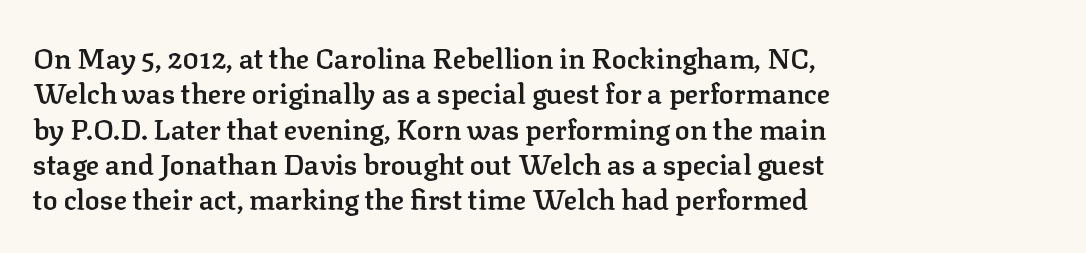
Leading: standard. Each letter keeps its own natural width here, so spacing adapts to shape. This sample uses a serif face. These lines stack with their left ends in a neat column.
